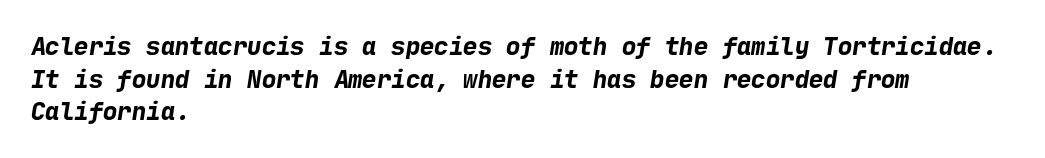
The image shows 24 px bold type; set left-aligned, normal line spacing (1.36x), normal letter spacing, not underlined.
